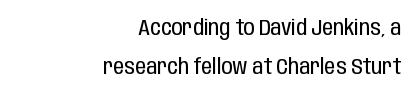
The image shows 22 px text type, upright; set right-aligned, line spacing 1.77x, normal letter spacing, not underlined.
